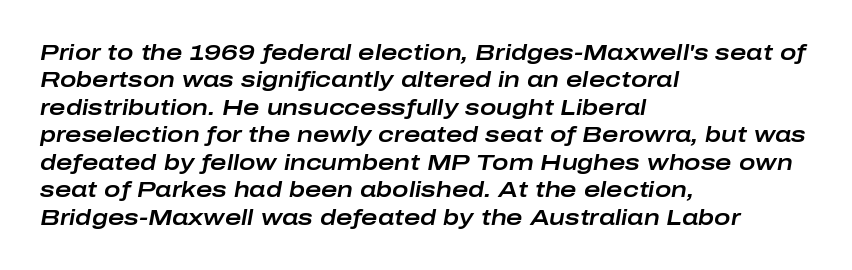
The image shows 22 px text type, italic (leaning right); set left-aligned, normal line spacing (1.25x), normal letter spacing, not underlined.
